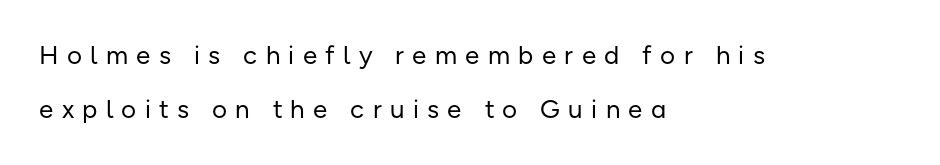
Q: Is the text bold? A: No.
Q: Is the text italic (slanted)? A: No, it is upright.
Q: Is the text underlined? A: No.
Q: How is the paragraph aligned? A: Left-aligned.
Q: Is the spacing between letters normal or unusually wide? A: Unusually wide.
Q: Is the spacing between lines tight, normal or loose? A: Loose.
